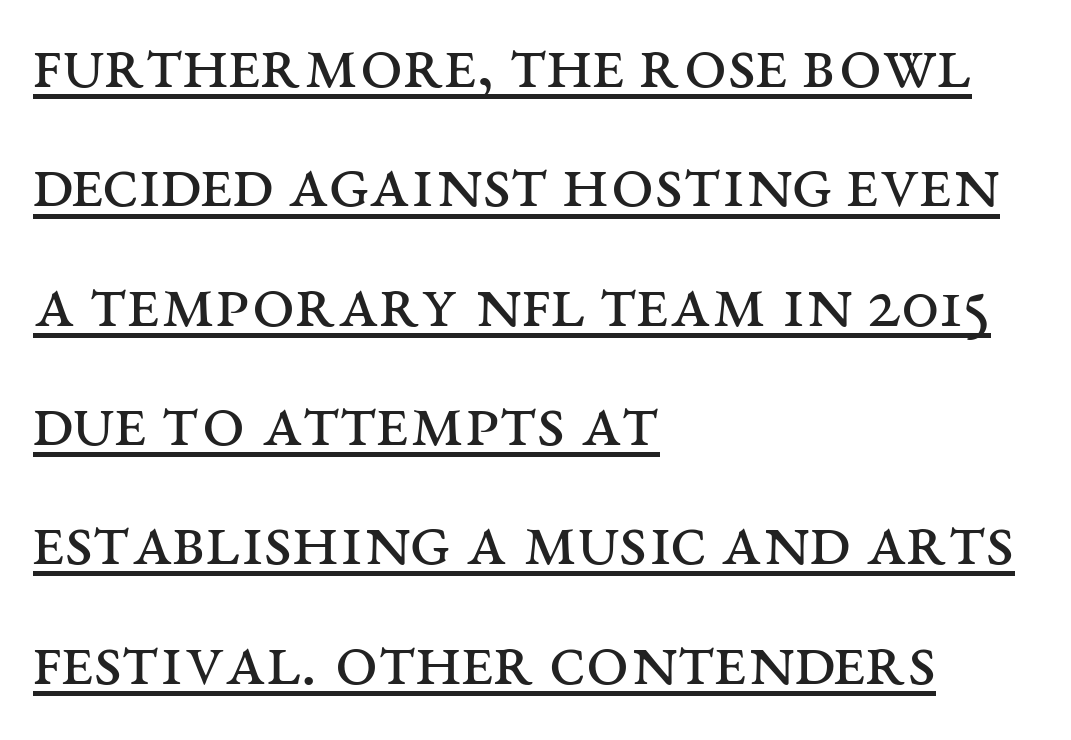
When letters stand straight like this, we call the style roman or upright. Ink coverage per letter is moderate at most. The paragraph shown leans on its left margin. A typesetter would call this zero additional tracking.
